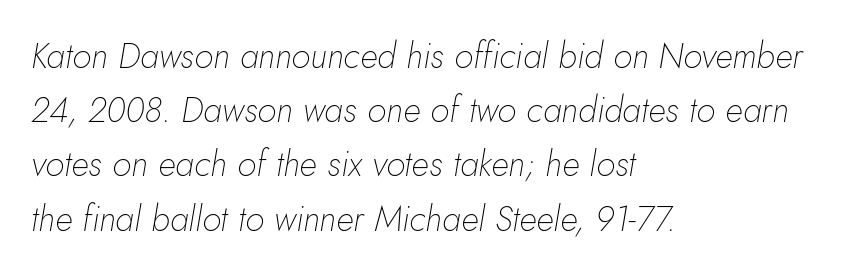
{"italic": "yes", "lean": "right", "slant_degrees": 10, "bold": "no", "weight": "thin", "width": "normal", "stroke_contrast": "low", "x_height": "small", "monospaced": "no", "underline": "no", "align": "left", "line_spacing": "normal", "line_spacing_ratio": 1.55, "letter_spacing": "normal", "letter_spacing_em": 0.0, "glyph_px": 35}
